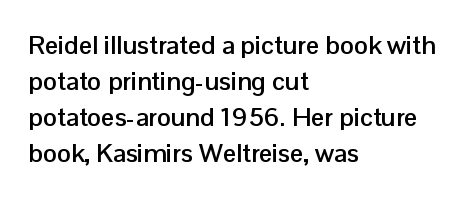
{"italic": "no", "bold": "yes", "underline": "no", "align": "left", "line_spacing": "normal", "line_spacing_ratio": 1.39, "letter_spacing": "normal", "letter_spacing_em": 0.0, "glyph_px": 26}
